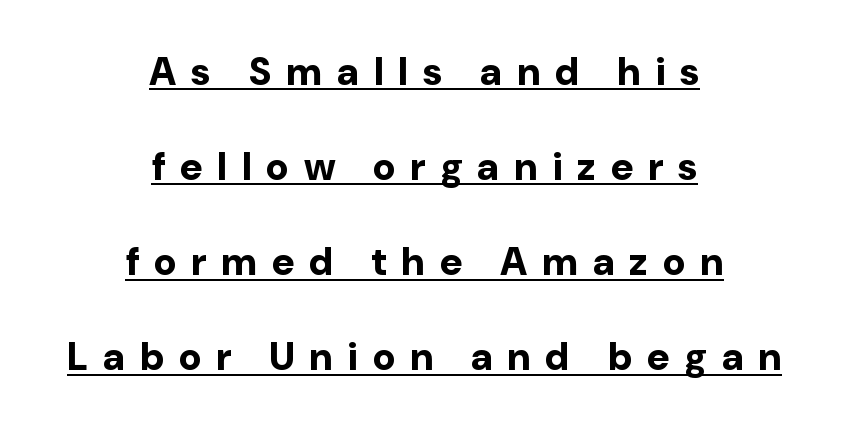
Q: Is the text bold? A: Yes.
Q: Is the text italic (slanted)? A: No, it is upright.
Q: Is the typeface a serif or a sans-serif typeface? A: Sans-serif.
Q: Is the text underlined? A: Yes.
Q: How is the paragraph aligned? A: Centered.
Q: Is the spacing between letters normal or unusually wide? A: Unusually wide.
Q: Is the spacing between lines tight, normal or loose? A: Loose.
Q: Width (condensed, normal, or wide)? A: Normal.
Q: Stroke contrast? A: Low.
Q: x-height? A: Medium.
Q: Monospaced? A: No.
